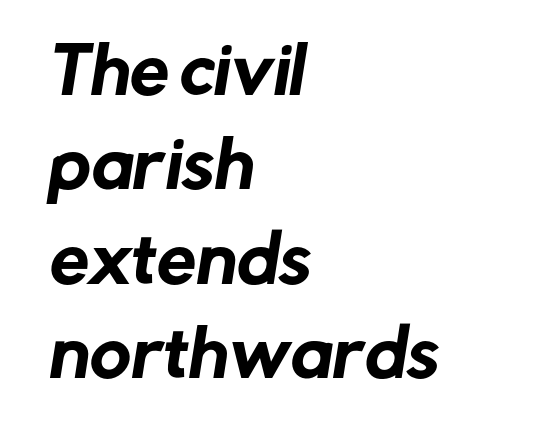
The paragraph shown leans on its left margin. Here the glyphs are tracked normally, forming tight word shapes. Nothing sits at the stroke ends, so this counts as sans-serif. You could not count columns in this text — the font is proportionally spaced. Whoever set this chose a conventional vertical rhythm. Honestly, there is no underline to notice here at all.
